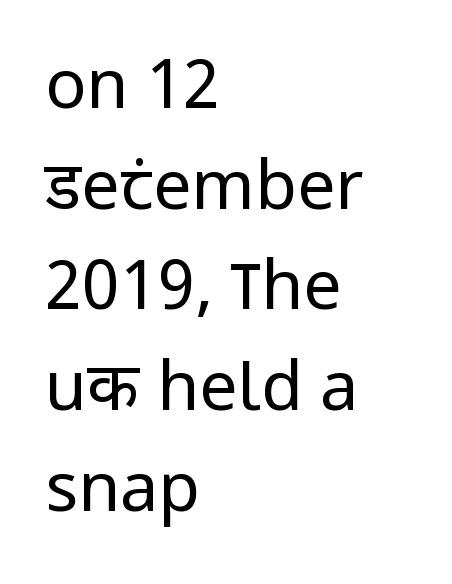
{"serif": "no", "italic": "no", "bold": "no", "weight": "regular", "width": "condensed", "stroke_contrast": "low", "x_height": "large", "monospaced": "no", "underline": "no", "align": "left", "line_spacing": "normal", "line_spacing_ratio": 1.48, "letter_spacing": "normal", "letter_spacing_em": 0.0, "glyph_px": 68}
